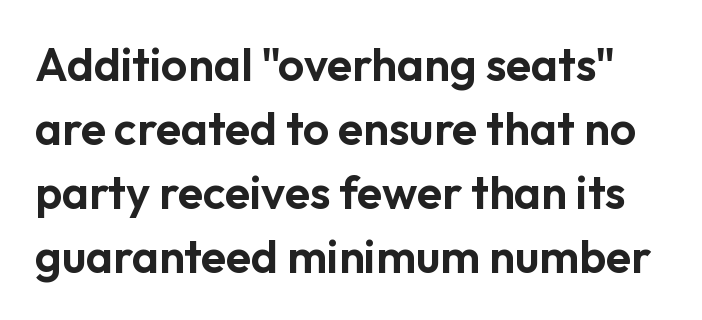
The image shows 46 px sans-serif type, upright; set normal line spacing (1.39x), normal letter spacing, not underlined; low stroke contrast and a medium x-height.
